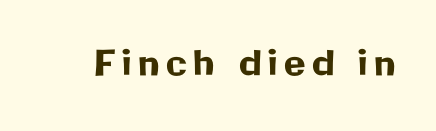
The image shows 35 px sans-serif type, upright; set not underlined; low stroke contrast and a medium x-height.
